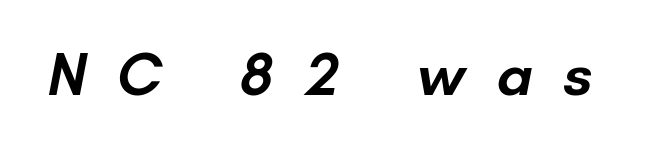
Q: Is the text bold? A: Semi-bold.
Q: Is the typeface a serif or a sans-serif typeface? A: Sans-serif.
Q: Is the text underlined? A: No.
Q: Is the spacing between letters normal or unusually wide? A: Unusually wide.
Q: Width (condensed, normal, or wide)? A: Normal.
Q: Stroke contrast? A: Low.
Q: x-height? A: Small.
Q: Monospaced? A: No.
